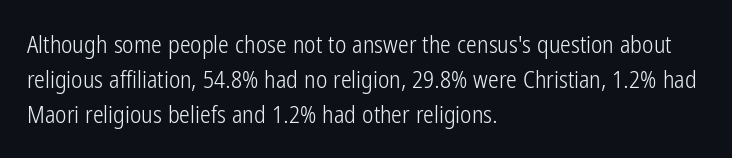
Summary of weight: not heavy and not bold. The passage shown stacks its lines at a standard gap. Upright lettering throughout. Tracking value appears to be zero — textbook default spacing.
